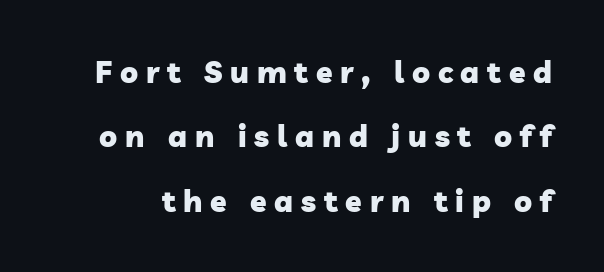
Q: Is the text bold? A: Yes.
Q: Is the typeface a serif or a sans-serif typeface? A: Sans-serif.
Q: Is the text underlined? A: No.
Q: Is the spacing between letters normal or unusually wide? A: Unusually wide.
Q: Is the spacing between lines tight, normal or loose? A: Loose.
Q: Width (condensed, normal, or wide)? A: Normal.
Q: Stroke contrast? A: Low.
Q: x-height? A: Medium.
Q: Monospaced? A: No.
